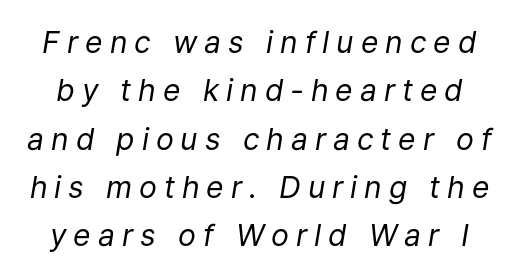
{"italic": "yes", "lean": "right", "slant_degrees": 9, "bold": "no", "weight": "regular", "width": "normal", "stroke_contrast": "low", "x_height": "medium", "monospaced": "no", "underline": "no", "line_spacing": "normal", "line_spacing_ratio": 1.61, "letter_spacing": "wide", "letter_spacing_em": 0.23, "glyph_px": 30}
